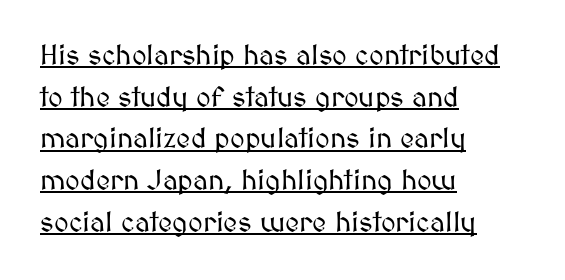
{"italic": "no", "width": "normal", "stroke_contrast": "medium", "x_height": "medium", "monospaced": "no", "underline": "yes", "align": "left", "line_spacing": "normal", "line_spacing_ratio": 1.49, "letter_spacing": "normal", "letter_spacing_em": 0.0, "glyph_px": 28}
